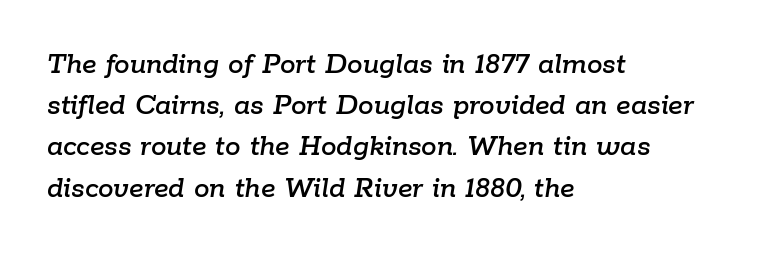
The image shows 31 px text type, italic (leaning right); set left-aligned, normal line spacing (1.33x), normal letter spacing, not underlined; low stroke contrast and a medium x-height.
